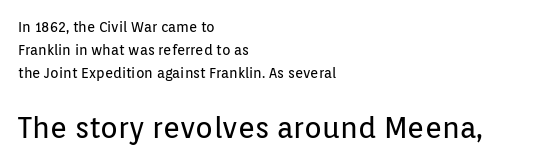
Q: Is the text bold? A: No.
Q: Is the text italic (slanted)? A: No, it is upright.
Q: Is the typeface a serif or a sans-serif typeface? A: Sans-serif.
Q: Is the text underlined? A: No.
Q: How is the paragraph aligned? A: Left-aligned.
Q: Is the spacing between letters normal or unusually wide? A: Normal.
Q: Is the spacing between lines tight, normal or loose? A: Normal.
Q: Which block of text is set in a larger size, the first (top) or the second (bottom)? A: The second (bottom) one.
Q: Width (condensed, normal, or wide)? A: Normal.
Q: Stroke contrast? A: Low.
Q: x-height? A: Medium.
Q: Monospaced? A: No.
